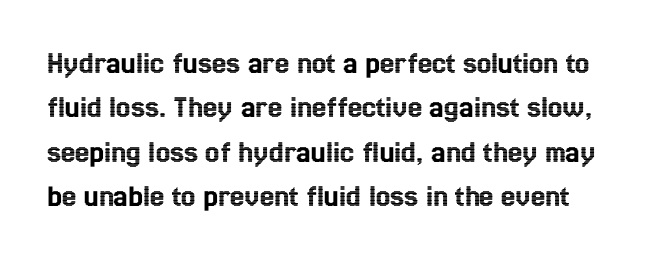
The image shows 32 px condensed type, upright; set normal line spacing (1.39x), normal letter spacing, not underlined; a medium x-height.
